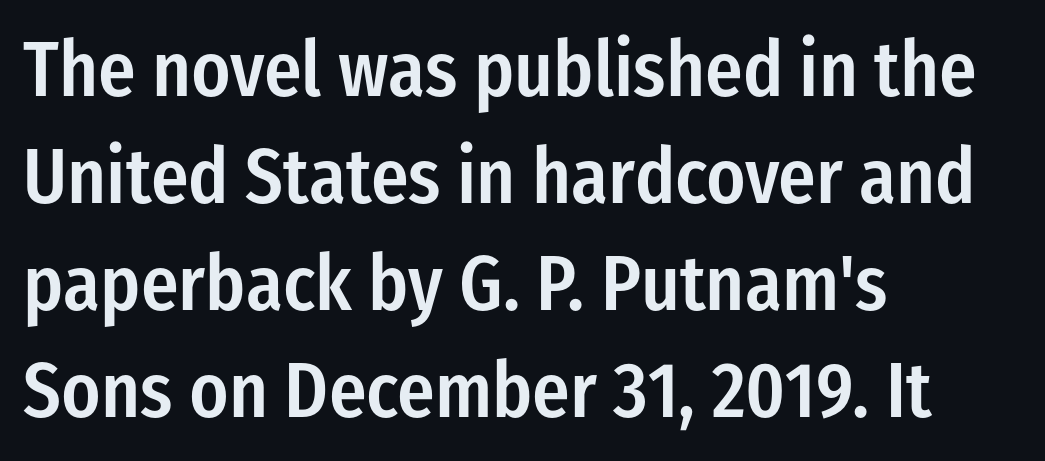
The image shows 78 px semibold, condensed sans-serif type, upright; set left-aligned, normal line spacing (1.37x), normal letter spacing, not underlined; low stroke contrast and a medium x-height.
